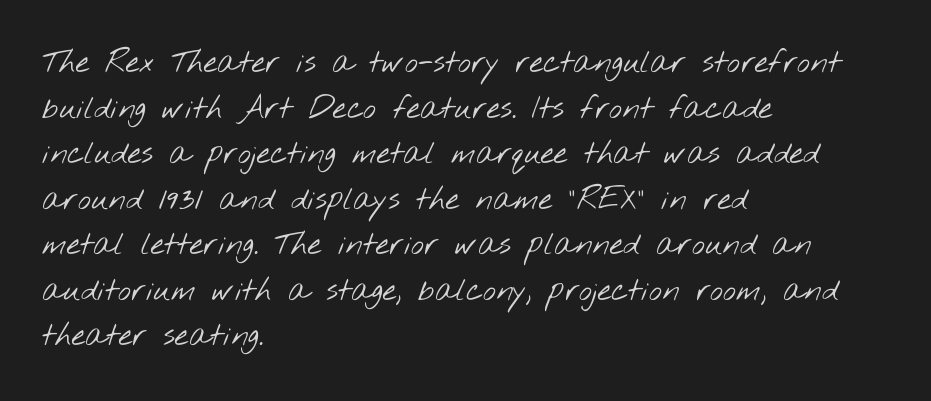
Q: Is the text bold? A: No.
Q: Is the typeface a serif or a sans-serif typeface? A: Sans-serif.
Q: Is the text underlined? A: No.
Q: How is the paragraph aligned? A: Left-aligned.
Q: Is the spacing between letters normal or unusually wide? A: Normal.
Q: Is the spacing between lines tight, normal or loose? A: Normal.
Q: Width (condensed, normal, or wide)? A: Wide.
Q: Stroke contrast? A: Low.
Q: x-height? A: Small.
Q: Monospaced? A: No.
